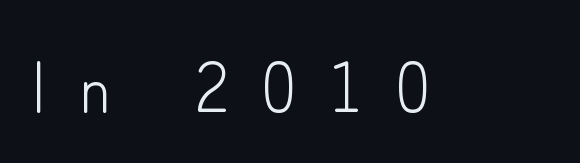
{"serif": "no", "italic": "no", "bold": "no", "weight": "light", "width": "normal", "stroke_contrast": "low", "x_height": "small", "monospaced": "no", "underline": "no", "letter_spacing": "wide", "letter_spacing_em": 0.47, "glyph_px": 70}
